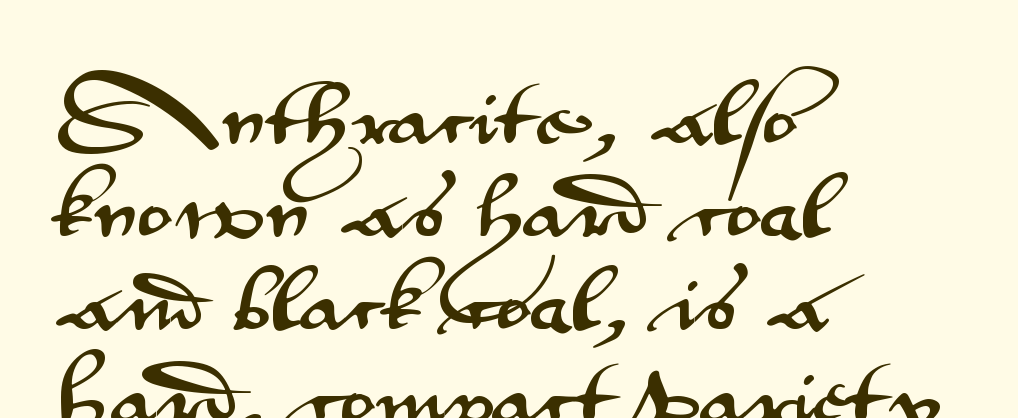
These lines keep a tight, regular rhythm from letter to letter. The letters advance in unequal steps, a hallmark of proportional type. Is the block centered? No — it sits flush against the left margin. No feet cap the strokes, marking this as sans-serif type. A clean baseline with only descenders dipping below it.
